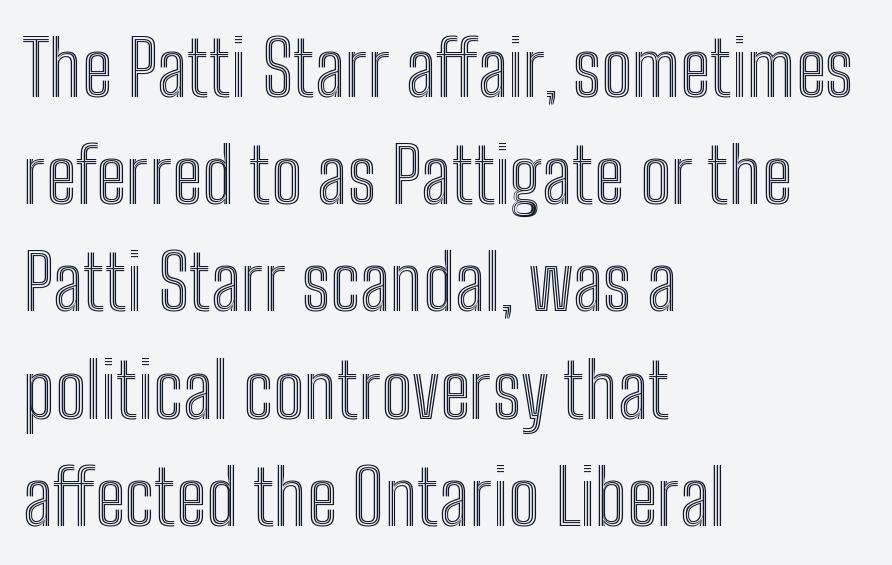
The image shows 75 px condensed type, upright; set left-aligned, normal line spacing (1.43x), normal letter spacing, not underlined; a medium x-height.
